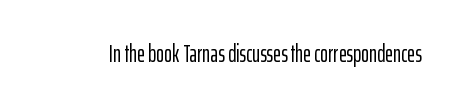
{"italic": "no", "underline": "no", "letter_spacing": "normal", "letter_spacing_em": 0.0, "glyph_px": 24}
